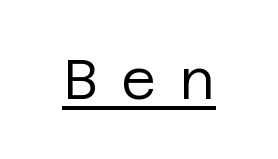
The image shows 55 px regular-weight sans-serif type, upright; set unusually wide letter spacing (+0.41 em), underlined; low stroke contrast and a large x-height.
